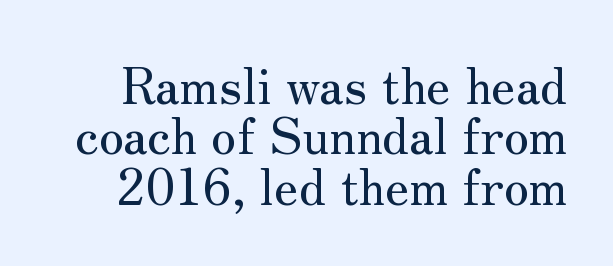
Q: Is the text italic (slanted)? A: No, it is upright.
Q: Is the typeface a serif or a sans-serif typeface? A: Serif.
Q: Is the text underlined? A: No.
Q: Is the spacing between letters normal or unusually wide? A: Normal.
Q: Is the spacing between lines tight, normal or loose? A: Tight.
Q: Width (condensed, normal, or wide)? A: Normal.
Q: Stroke contrast? A: Medium.
Q: x-height? A: Small.
Q: Monospaced? A: No.
